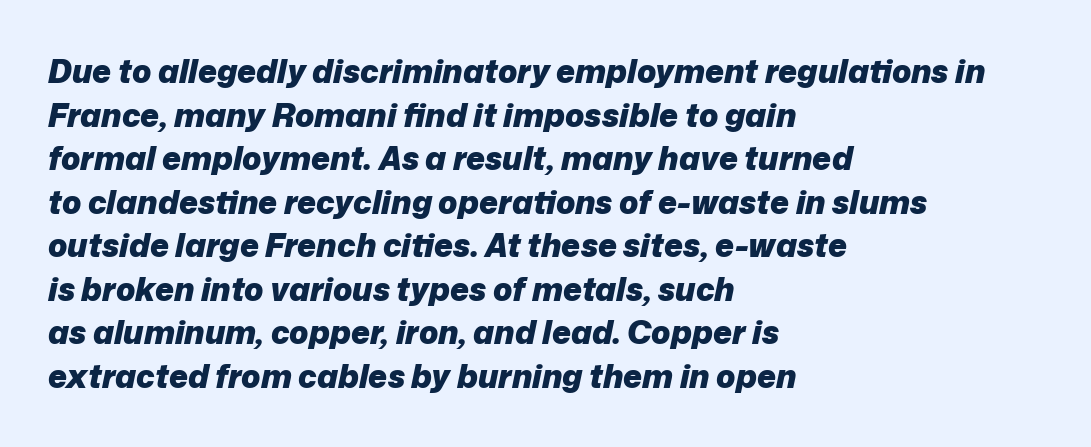
Q: Is the text bold? A: Yes.
Q: Is the text italic (slanted)? A: Yes, it leans right by about 12 degrees.
Q: Is the text underlined? A: No.
Q: How is the paragraph aligned? A: Left-aligned.
Q: Is the spacing between letters normal or unusually wide? A: Normal.
Q: Is the spacing between lines tight, normal or loose? A: Normal.
Q: Width (condensed, normal, or wide)? A: Normal.
Q: Stroke contrast? A: Low.
Q: x-height? A: Medium.
Q: Monospaced? A: No.
